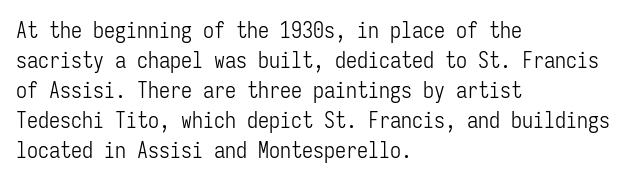
Reading down the column, the eye jumps a familiar distance to each next line. Left-aligned paragraph, ragged on the right. Check under the words: just untouched page. Nope, not italic — everything's standing straight.
